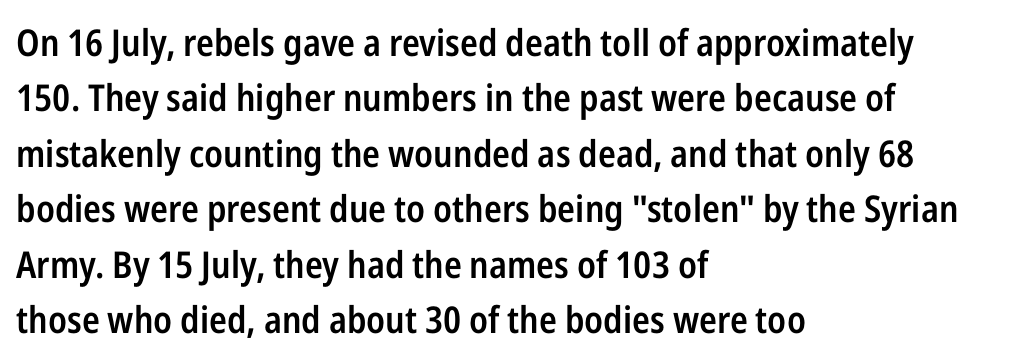
{"serif": "no", "italic": "no", "bold": "semi", "weight": "semibold", "width": "condensed", "stroke_contrast": "low", "x_height": "medium", "monospaced": "no", "underline": "no", "align": "left", "line_spacing": "normal", "line_spacing_ratio": 1.5, "letter_spacing": "normal", "letter_spacing_em": 0.0, "glyph_px": 37}
